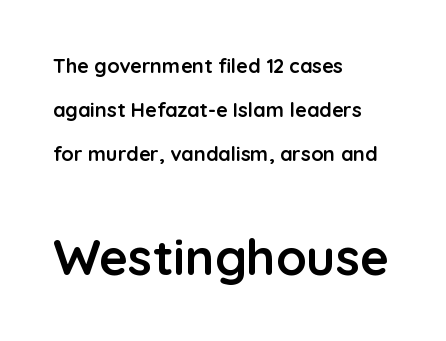
The image shows 50 px semibold sans-serif type, upright; set left-aligned, loose line spacing (2.2x), normal letter spacing, not underlined; the second (bottom) block is 2.5x larger; low stroke contrast and a medium x-height.
